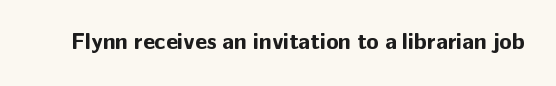
Notice how thick the strokes are: this is what a full bold looks like. In terms of letterspacing, this is plain default setting. The specimen omits any rule beneath the text block's lines. The lettering stays uniformly vertical, giving the passage a roman look.
